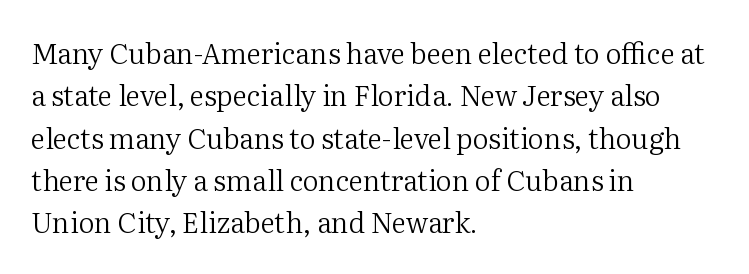
{"serif": "yes", "italic": "no", "bold": "no", "weight": "regular", "width": "normal", "stroke_contrast": "medium", "x_height": "medium", "monospaced": "no", "underline": "no", "align": "left", "line_spacing": "normal", "line_spacing_ratio": 1.51, "letter_spacing": "normal", "letter_spacing_em": 0.0, "glyph_px": 28}
